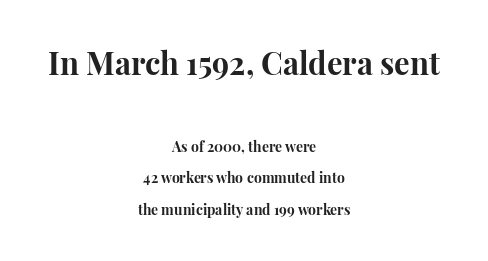
{"serif": "yes", "italic": "no", "bold": "yes", "weight": "bold", "width": "normal", "stroke_contrast": "high", "x_height": "medium", "monospaced": "no", "underline": "no", "align": "center", "line_spacing": "loose", "line_spacing_ratio": 2.26, "letter_spacing": "normal", "letter_spacing_em": 0.0, "larger_block": "first", "size_ratio": 2.21, "glyph_px": 31}
